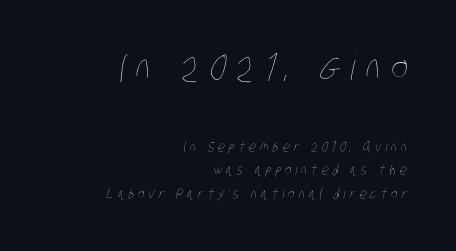
A flush-right, rag-left setting is used for this passage. Character size in the leading block exceeds that of the trailing block. The space directly below the letters is spotless. Weight: regular or lighter. This sample keeps an unexceptional amount of space between lines. The face used here is rendered with a markedly widened letterfit.
